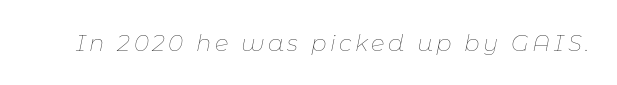
The cut favours lightness, reaching ordinary text weight at its darkest. The space beneath each line is pristine and unruled. Compared with ordinary roman type, these characters are visibly tilted.
